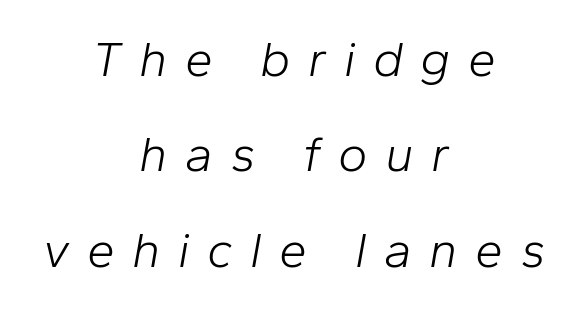
The specimen omits any rule beneath the text block's lines. Notice how the passage keeps no hard edge, just a central spine. This block would shrink considerably if given ordinary leading; it's expanded now. This sample has the flowing, uneven cadence of proportional lettering.
